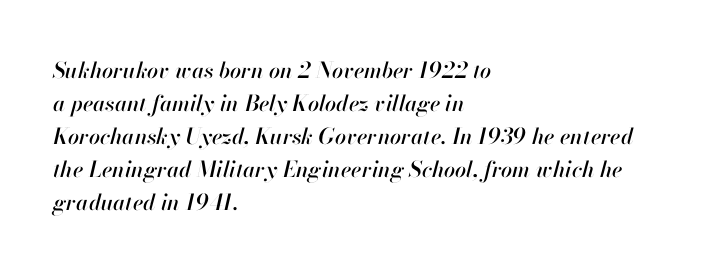
Decoration check: the copy has no underline. This block has exactly the height ordinary leading produces. Line beginnings align vertically; line endings do not. Is the letter spacing exaggerated? No — it looks like the ordinary default.
